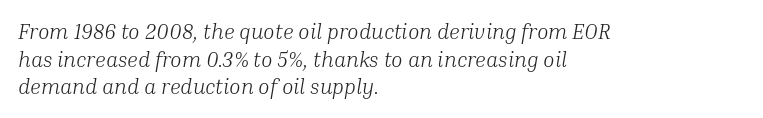
Q: Is the text bold? A: No.
Q: Is the text italic (slanted)? A: Yes, it leans right by about 10 degrees.
Q: Is the text underlined? A: No.
Q: How is the paragraph aligned? A: Left-aligned.
Q: Is the spacing between letters normal or unusually wide? A: Normal.
Q: Is the spacing between lines tight, normal or loose? A: Normal.
